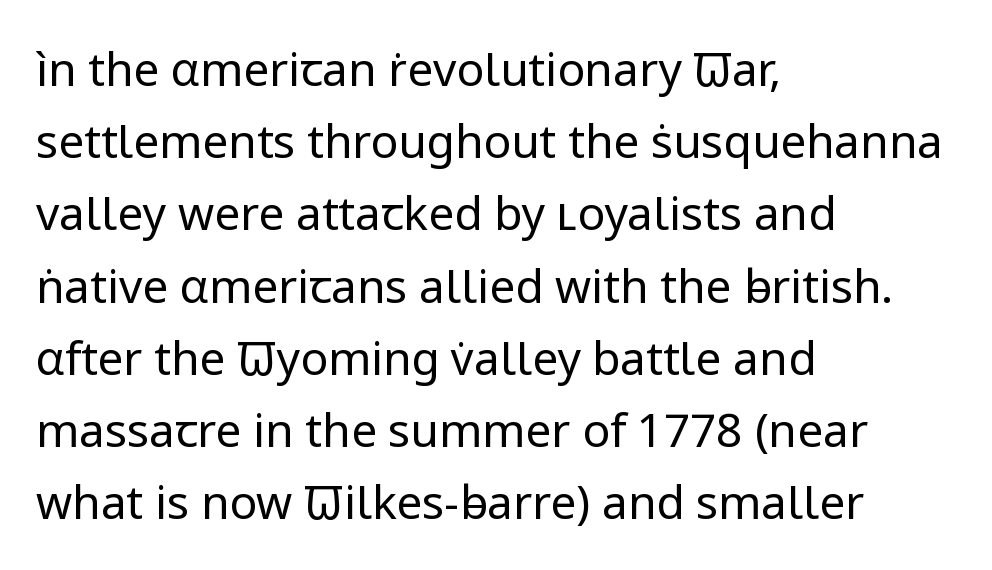
{"serif": "no", "italic": "no", "bold": "no", "weight": "regular", "width": "normal", "stroke_contrast": "low", "x_height": "medium", "monospaced": "no", "underline": "no", "align": "left", "line_spacing": "normal", "line_spacing_ratio": 1.57, "letter_spacing": "normal", "letter_spacing_em": 0.0, "glyph_px": 46}
